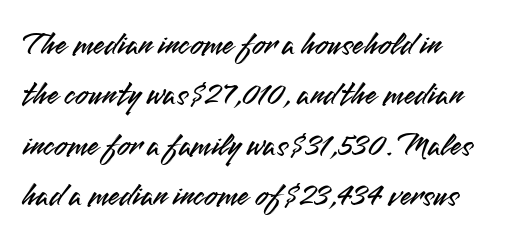
Q: Is the text italic (slanted)? A: Yes.
Q: Is the typeface a serif or a sans-serif typeface? A: Sans-serif.
Q: Is the text underlined? A: No.
Q: How is the paragraph aligned? A: Left-aligned.
Q: Is the spacing between letters normal or unusually wide? A: Normal.
Q: Is the spacing between lines tight, normal or loose? A: Normal.
Q: Width (condensed, normal, or wide)? A: Normal.
Q: Stroke contrast? A: Medium.
Q: x-height? A: Small.
Q: Monospaced? A: No.
